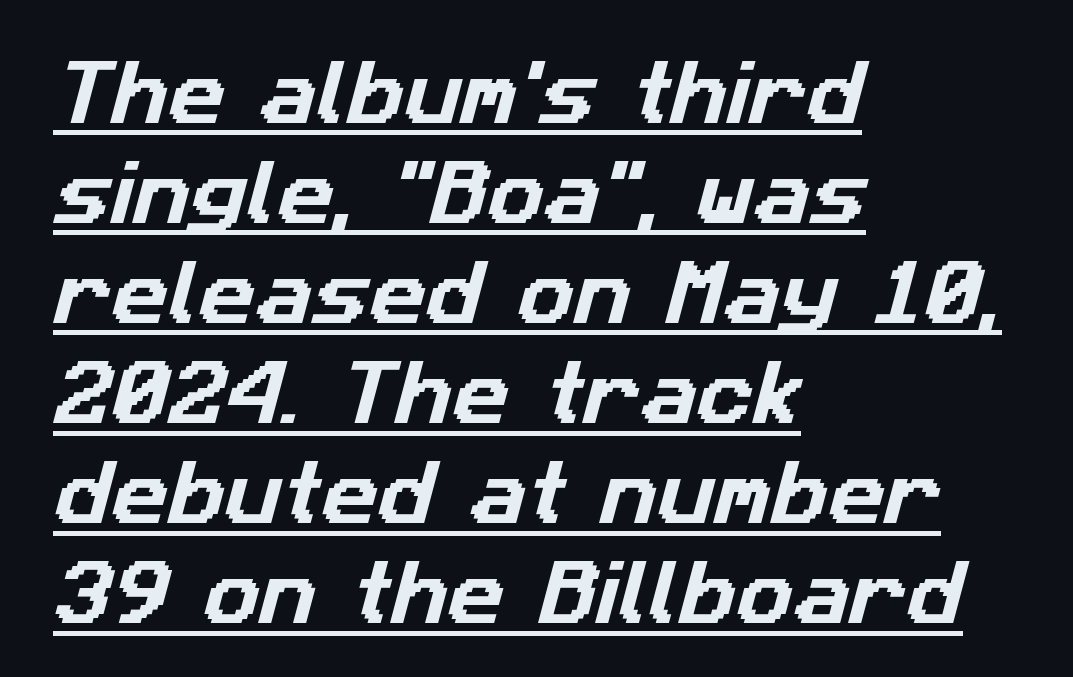
Serifs: no, the terminals of the letterforms are clean. Note the varied advance widths — an 'i' is clearly narrower than an 'm'. The line-height multiplier appears to be the usual default. This sample carries an underscore along the baseline area. The compositor pushed each line to the left boundary.
